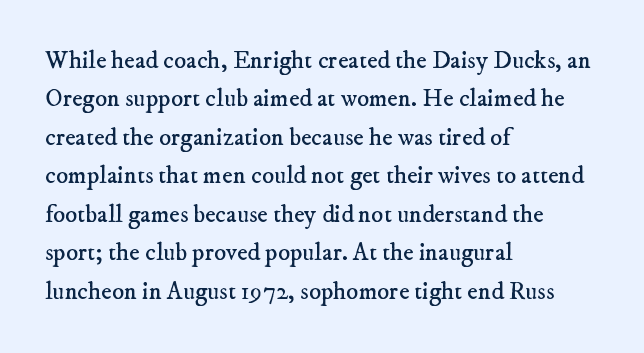
The image shows 25 px text type; set left-aligned, normal line spacing (1.54x), normal letter spacing, not underlined.
